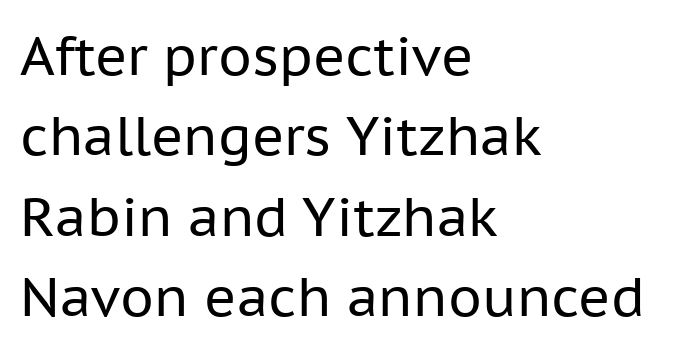
Q: Is the text bold? A: No.
Q: Is the text italic (slanted)? A: No, it is upright.
Q: Is the typeface a serif or a sans-serif typeface? A: Sans-serif.
Q: Is the text underlined? A: No.
Q: How is the paragraph aligned? A: Left-aligned.
Q: Is the spacing between letters normal or unusually wide? A: Normal.
Q: Is the spacing between lines tight, normal or loose? A: Normal.
Q: Width (condensed, normal, or wide)? A: Normal.
Q: Stroke contrast? A: Low.
Q: x-height? A: Medium.
Q: Monospaced? A: No.
